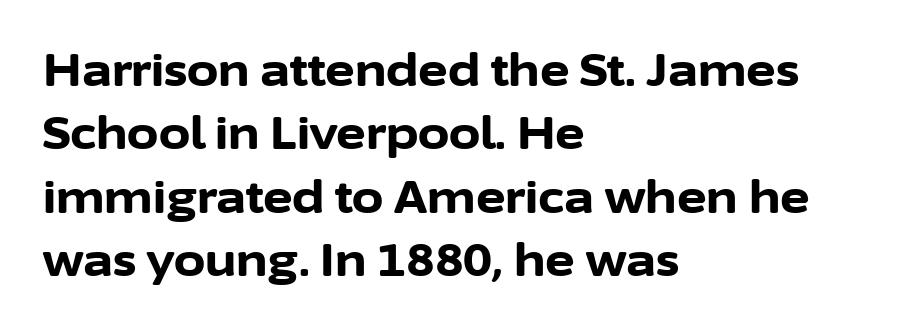
{"serif": "no", "italic": "no", "bold": "yes", "weight": "bold", "width": "normal", "stroke_contrast": "low", "x_height": "medium", "monospaced": "no", "underline": "no", "align": "left", "line_spacing": "normal", "line_spacing_ratio": 1.41, "letter_spacing": "normal", "letter_spacing_em": 0.0, "glyph_px": 45}
